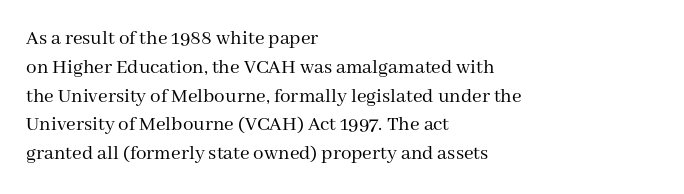
Each new line begins a customary step beneath the previous one. Stems here are at most as thick as an everyday book face. Words appear dense and cohesive because spacing is normal. Descenders hang freely into open space. The axis of the letterforms is exactly vertical.
